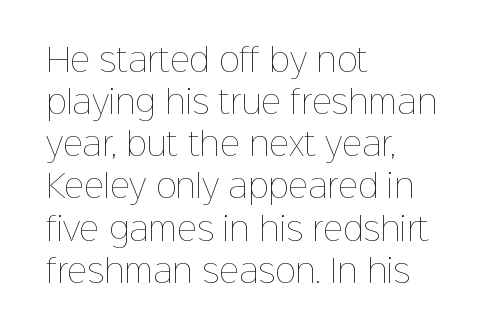
Q: Is the text bold? A: No.
Q: Is the text italic (slanted)? A: No, it is upright.
Q: Is the text underlined? A: No.
Q: How is the paragraph aligned? A: Left-aligned.
Q: Is the spacing between letters normal or unusually wide? A: Normal.
Q: Is the spacing between lines tight, normal or loose? A: Normal.
Q: Width (condensed, normal, or wide)? A: Normal.
Q: Stroke contrast? A: Low.
Q: x-height? A: Medium.
Q: Monospaced? A: No.
